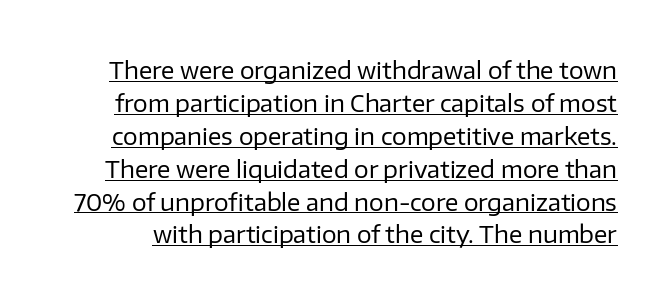
The weight would be labelled regular, book, light, or lighter still. Decoration check: the copy is underlined. A typesetter would call this leading conventional body-copy spacing. Designer's note — italics off, roman on.
